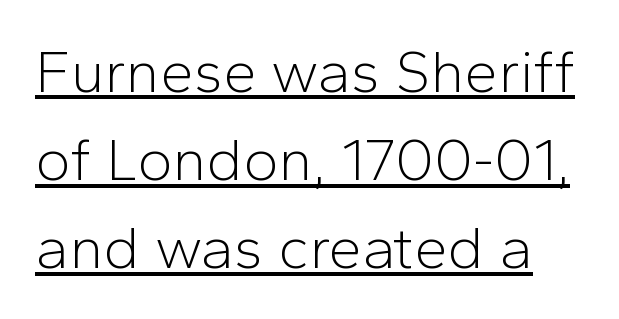
Q: Is the text bold? A: No.
Q: Is the text italic (slanted)? A: No, it is upright.
Q: Is the typeface a serif or a sans-serif typeface? A: Sans-serif.
Q: Is the text underlined? A: Yes.
Q: Is the spacing between letters normal or unusually wide? A: Normal.
Q: Is the spacing between lines tight, normal or loose? A: Normal.
Q: Width (condensed, normal, or wide)? A: Normal.
Q: Stroke contrast? A: Low.
Q: x-height? A: Medium.
Q: Monospaced? A: No.
